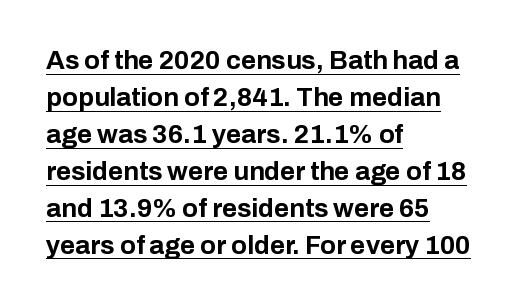
{"italic": "no", "bold": "yes", "underline": "yes", "align": "left", "line_spacing": "normal", "line_spacing_ratio": 1.42, "letter_spacing": "normal", "letter_spacing_em": 0.0, "glyph_px": 26}
